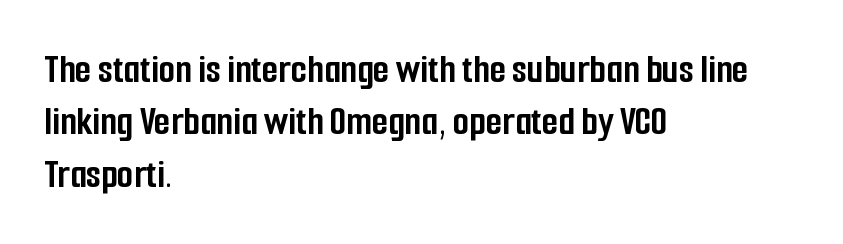
{"serif": "no", "italic": "no", "bold": "yes", "weight": "semibold", "width": "condensed", "stroke_contrast": "low", "x_height": "medium", "monospaced": "no", "underline": "no", "align": "left", "line_spacing": "normal", "line_spacing_ratio": 1.25, "letter_spacing": "normal", "letter_spacing_em": 0.0, "glyph_px": 42}
